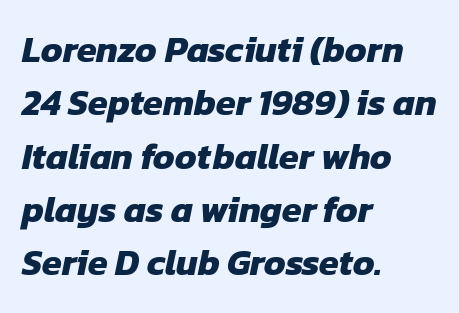
The image shows 36 px heavy sans-serif type; set left-aligned, normal line spacing (1.48x), normal letter spacing, not underlined; low stroke contrast and a medium x-height.
